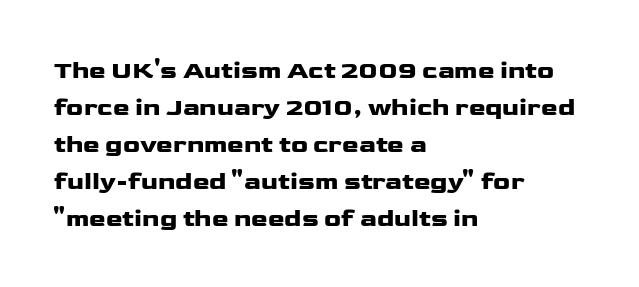
The image shows 25 px text type, upright; set left-aligned, normal line spacing (1.48x), normal letter spacing, not underlined.
